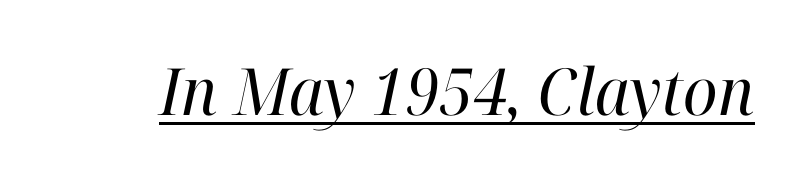
{"serif": "yes", "italic": "yes", "lean": "right", "slant_degrees": 12, "bold": "no", "weight": "regular", "width": "normal", "stroke_contrast": "high", "x_height": "medium", "monospaced": "no", "underline": "yes", "letter_spacing": "normal", "letter_spacing_em": 0.0, "glyph_px": 65}
